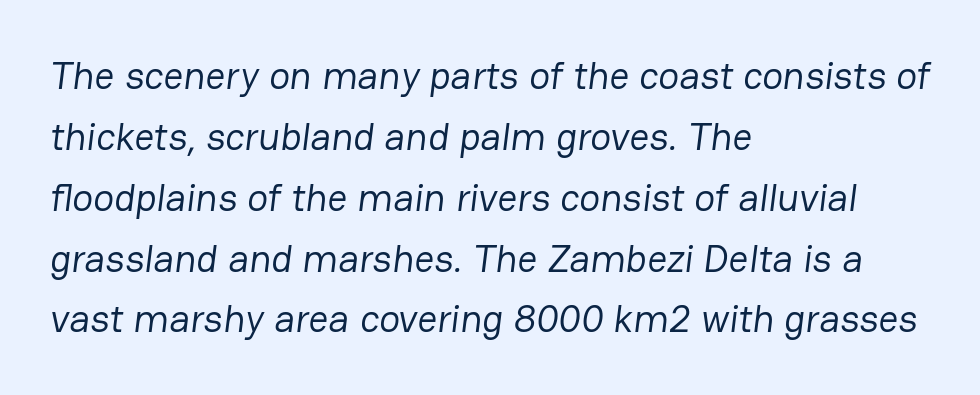
{"serif": "no", "bold": "no", "weight": "regular", "width": "normal", "stroke_contrast": "low", "x_height": "medium", "monospaced": "no", "underline": "no", "align": "left", "line_spacing": "normal", "line_spacing_ratio": 1.56, "letter_spacing": "normal", "letter_spacing_em": 0.0, "glyph_px": 39}
